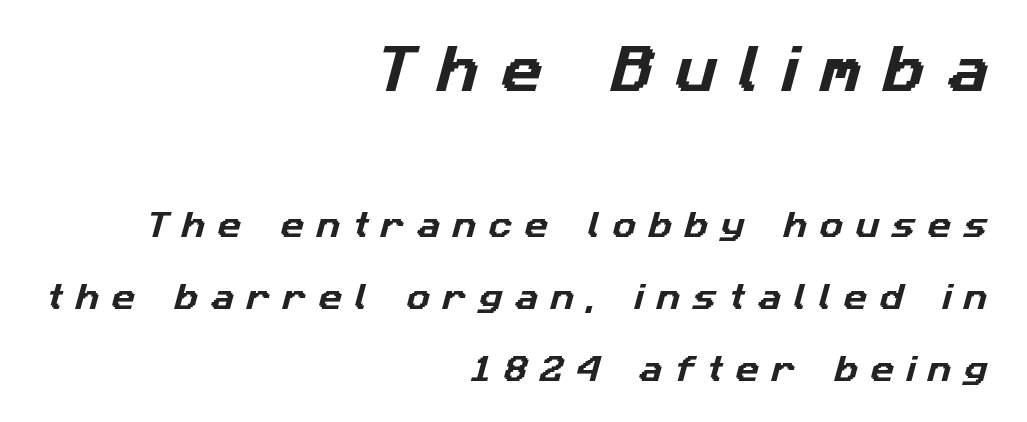
The image shows 51 px sans-serif type; set right-aligned, loose line spacing (2.49x), unusually wide letter spacing (+0.43 em), not underlined; the first (top) block is 1.76x larger; low stroke contrast and a medium x-height.
